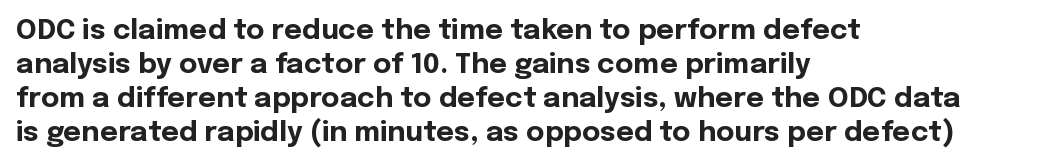
A sans-serif font was chosen for this passage. The gap between lines stays unmarked. The lettering stays uniformly vertical, giving the passage a roman look. This sample has the flowing, uneven cadence of proportional lettering. Here the glyphs are tracked normally, forming tight word shapes. Horizontal alignment here is leftward, the default for most running prose.
